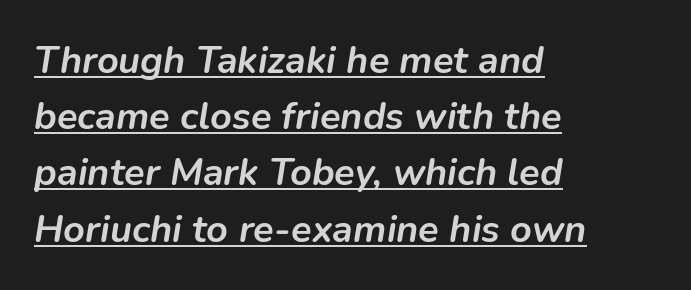
The image shows 38 px semibold type, italic (leaning right); set left-aligned, normal line spacing (1.48x), normal letter spacing, underlined; low stroke contrast and a medium x-height.
